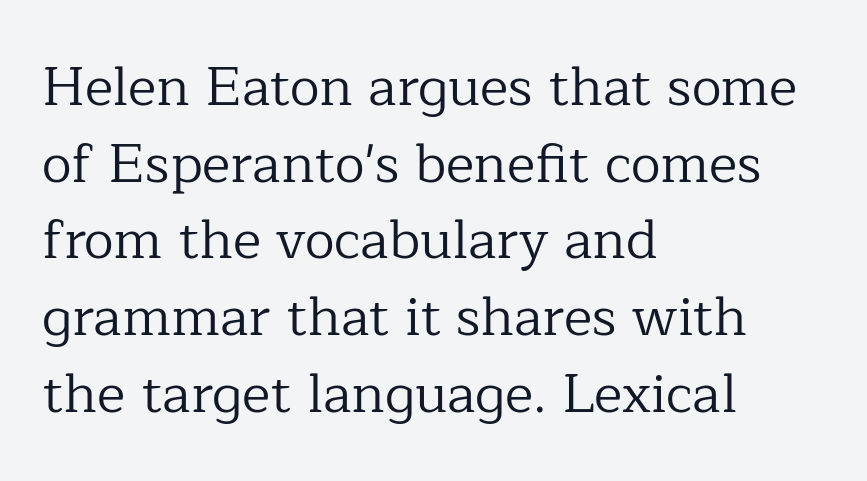
The image shows 54 px regular-weight serif type, upright; set left-aligned, normal line spacing (1.42x), normal letter spacing, not underlined; low stroke contrast and a medium x-height.
